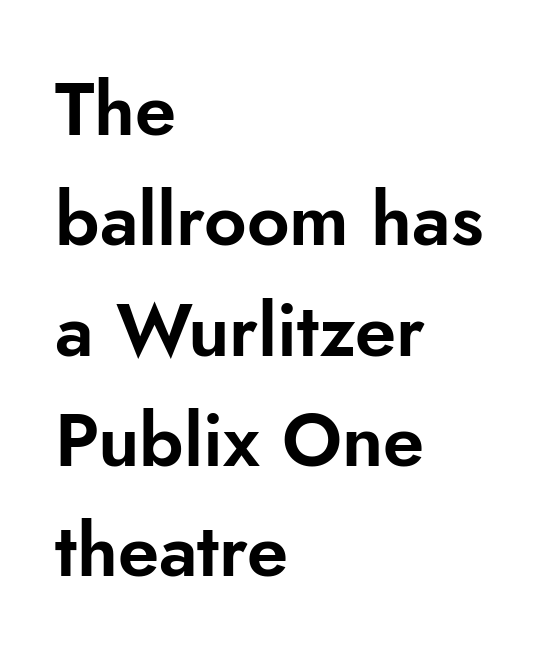
Q: Is the text italic (slanted)? A: No, it is upright.
Q: Is the typeface a serif or a sans-serif typeface? A: Sans-serif.
Q: Is the text underlined? A: No.
Q: How is the paragraph aligned? A: Left-aligned.
Q: Is the spacing between letters normal or unusually wide? A: Normal.
Q: Is the spacing between lines tight, normal or loose? A: Normal.
Q: Width (condensed, normal, or wide)? A: Normal.
Q: Stroke contrast? A: Low.
Q: x-height? A: Small.
Q: Monospaced? A: No.
